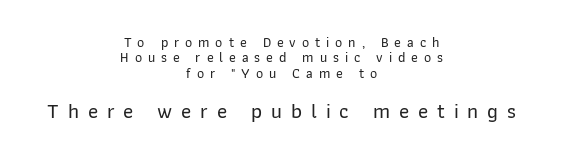
The image shows 21 px text type, upright; set centered, tight line spacing (1.09x), unusually wide letter spacing (+0.42 em), not underlined; the second (bottom) block is 1.5x larger.
